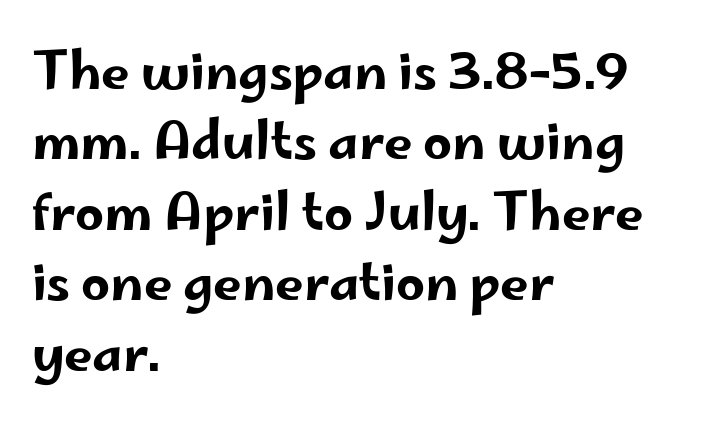
{"serif": "no", "italic": "no", "width": "wide", "stroke_contrast": "low", "x_height": "small", "monospaced": "no", "underline": "no", "align": "left", "line_spacing": "normal", "line_spacing_ratio": 1.38, "letter_spacing": "normal", "letter_spacing_em": 0.0, "glyph_px": 51}
